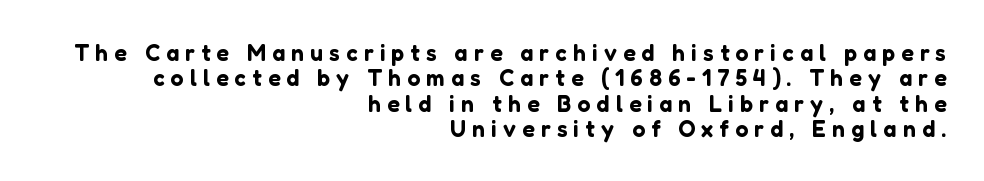
Q: Is the text italic (slanted)? A: No, it is upright.
Q: Is the text underlined? A: No.
Q: How is the paragraph aligned? A: Right-aligned.
Q: Is the spacing between letters normal or unusually wide? A: Unusually wide.
Q: Is the spacing between lines tight, normal or loose? A: Tight.
